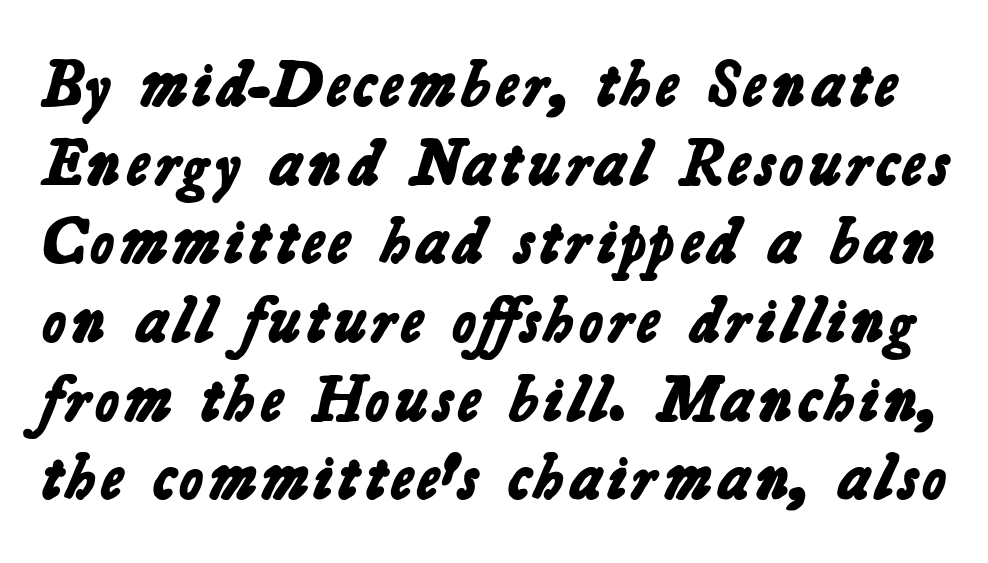
Strokes here are thick enough to call this a true bold. Typographically, this falls in the sans-serif category. Do the characters align in a grid? No, the font is proportional. The line texture is even and compact thanks to regular tracking. Anything drawn beneath the words? Only blank space.
